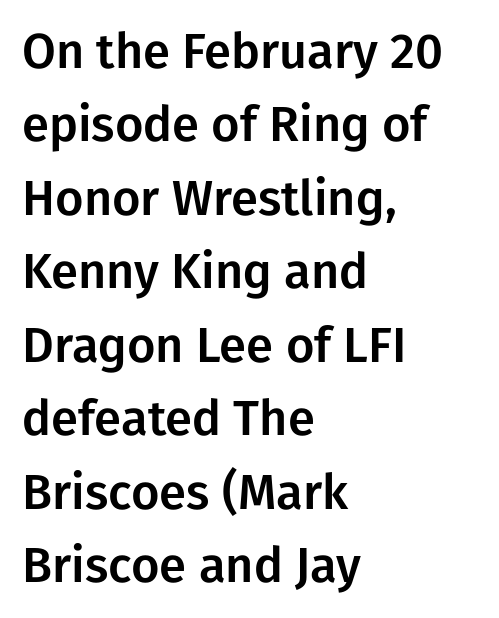
{"serif": "no", "italic": "no", "width": "normal", "stroke_contrast": "low", "x_height": "medium", "monospaced": "no", "underline": "no", "align": "left", "line_spacing": "normal", "line_spacing_ratio": 1.5, "letter_spacing": "normal", "letter_spacing_em": 0.0, "glyph_px": 49}
